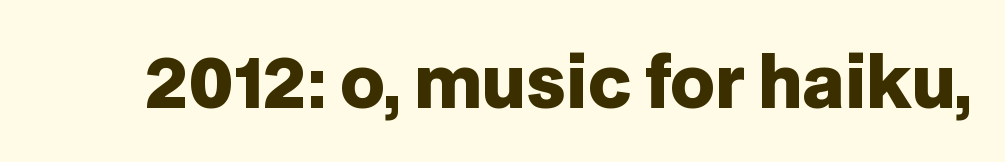
The image shows 68 px heavy sans-serif type, upright; set normal letter spacing, not underlined; low stroke contrast and a large x-height.
